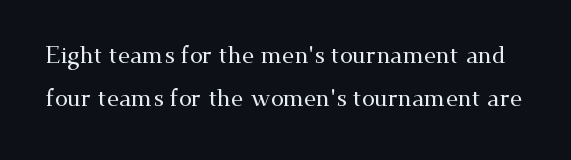
The image shows 23 px text type, upright; set line spacing 1.87x, normal letter spacing, not underlined.
